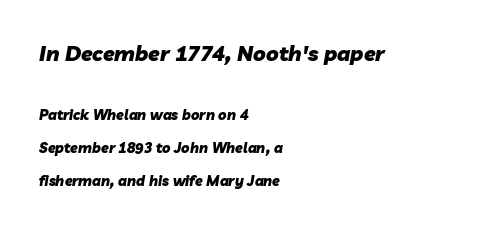
Q: Is the text bold? A: Yes.
Q: Is the text italic (slanted)? A: Yes, it leans right by about 10 degrees.
Q: Is the text underlined? A: No.
Q: How is the paragraph aligned? A: Left-aligned.
Q: Is the spacing between letters normal or unusually wide? A: Normal.
Q: Is the spacing between lines tight, normal or loose? A: Loose.
Q: Which block of text is set in a larger size, the first (top) or the second (bottom)? A: The first (top) one.
